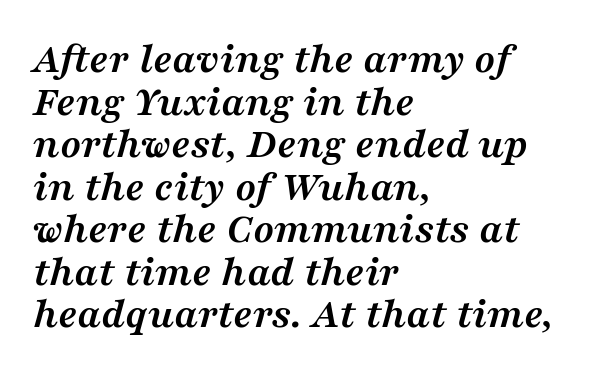
Note the varied advance widths — an 'i' is clearly narrower than an 'm'. This sample is left-justified, so line endings fall wherever the words run out. Each glyph is drawn with heavy, bold strokes. You could barely slide anything between these rows. A typesetter would label this face a serif. The area under the type is left untouched.
